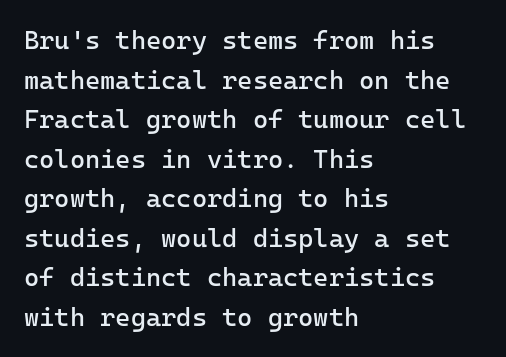
The image shows 26 px text type, upright; set left-aligned, normal line spacing (1.52x), normal letter spacing, not underlined.
